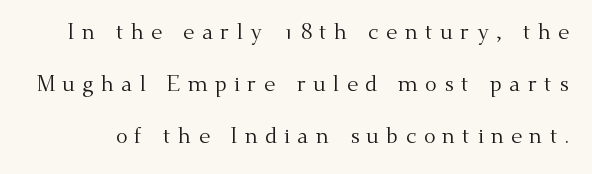
{"italic": "no", "bold": "no", "underline": "no", "line_spacing": "loose", "line_spacing_ratio": 2.37, "letter_spacing": "wide", "letter_spacing_em": 0.33, "glyph_px": 22}
